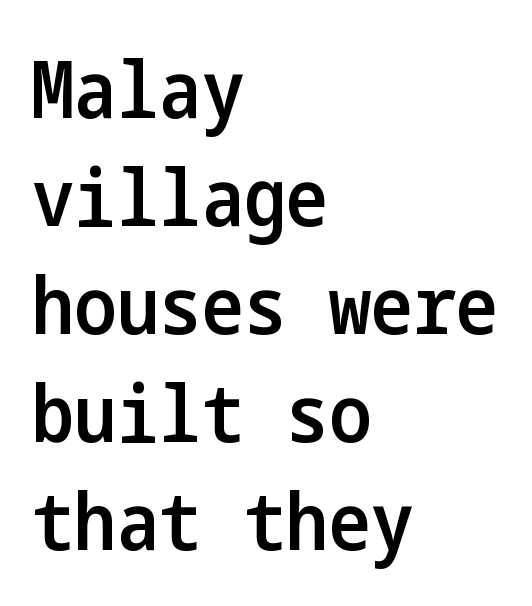
{"serif": "no", "italic": "no", "bold": "semi", "weight": "semibold", "width": "condensed", "stroke_contrast": "low", "x_height": "medium", "underline": "no", "align": "left", "line_spacing": "normal", "line_spacing_ratio": 1.35, "letter_spacing": "normal", "letter_spacing_em": 0.0, "glyph_px": 80}
